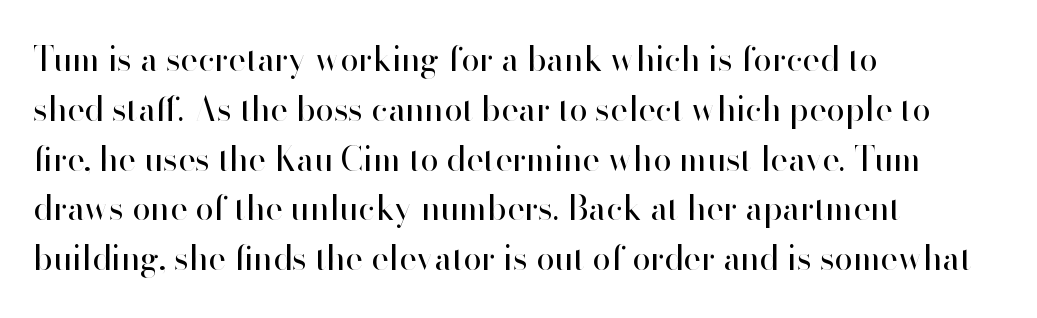
{"serif": "no", "italic": "no", "bold": "no", "weight": "regular", "width": "normal", "stroke_contrast": "high", "x_height": "small", "monospaced": "no", "underline": "no", "align": "left", "line_spacing": "normal", "line_spacing_ratio": 1.51, "letter_spacing": "normal", "letter_spacing_em": 0.0, "glyph_px": 33}
